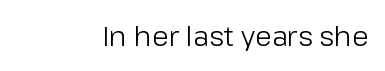
The letters stand straight up with perfectly vertical stems. Decoration check: the copy has no underline. Weight: not bold — regular or lighter. Letter spacing: default.
